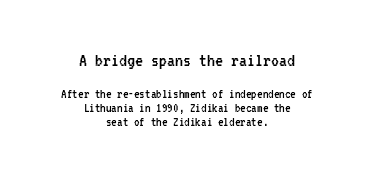
The image shows 20 px text type, upright; set centered, tight line spacing (1.0x), normal letter spacing, not underlined; the first (top) block is 1.43x larger.
